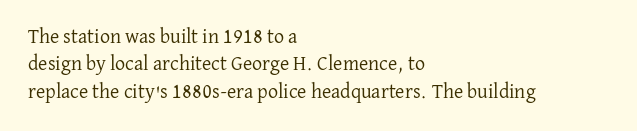
{"italic": "no", "bold": "no", "underline": "no", "align": "left", "line_spacing": "normal", "line_spacing_ratio": 1.37, "letter_spacing": "normal", "letter_spacing_em": 0.0, "glyph_px": 20}
